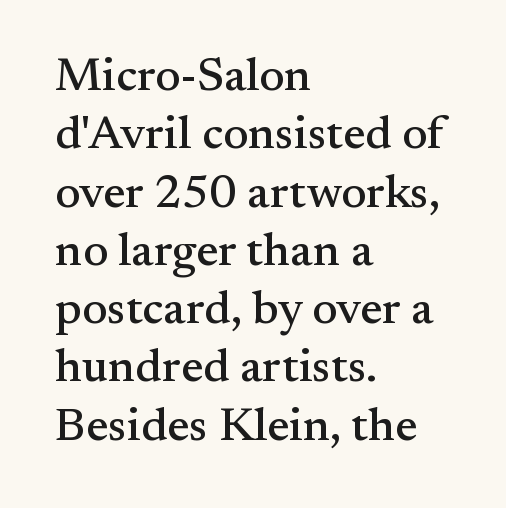
Q: Is the text italic (slanted)? A: No, it is upright.
Q: Is the typeface a serif or a sans-serif typeface? A: Serif.
Q: Is the text underlined? A: No.
Q: How is the paragraph aligned? A: Left-aligned.
Q: Is the spacing between letters normal or unusually wide? A: Normal.
Q: Width (condensed, normal, or wide)? A: Normal.
Q: Stroke contrast? A: Medium.
Q: x-height? A: Small.
Q: Monospaced? A: No.
